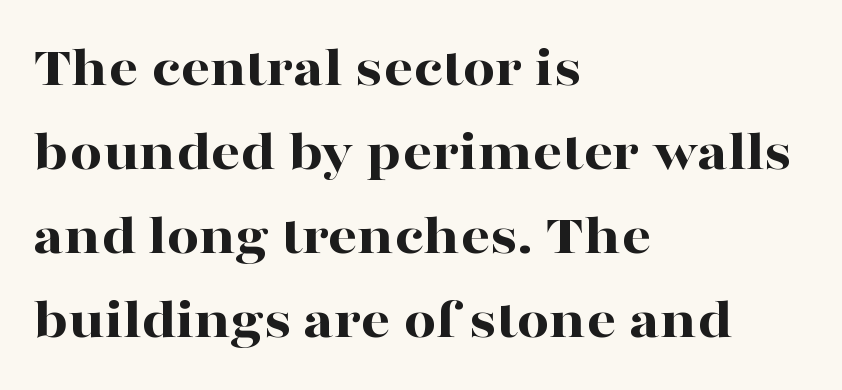
Do the characters align in a grid? No, the font is proportional. Typographic density is high because the face is bold. The horizontal fit of the characters is conventional and even. Nobody drew a line under any word here.
